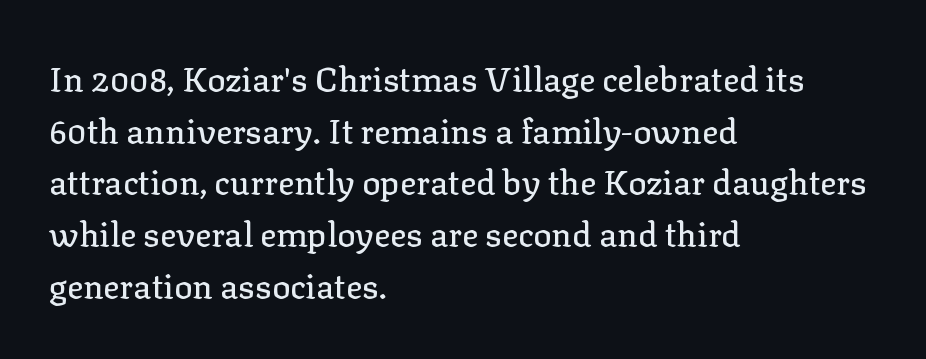
The image shows 34 px serif type, upright; set left-aligned, normal line spacing (1.52x), normal letter spacing, not underlined; low stroke contrast and a medium x-height.
